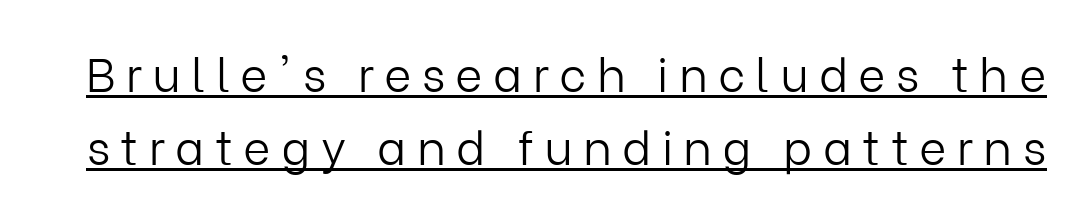
The image shows 47 px light sans-serif type, upright; set normal line spacing (1.55x), unusually wide letter spacing (+0.22 em), underlined; low stroke contrast and a medium x-height.
